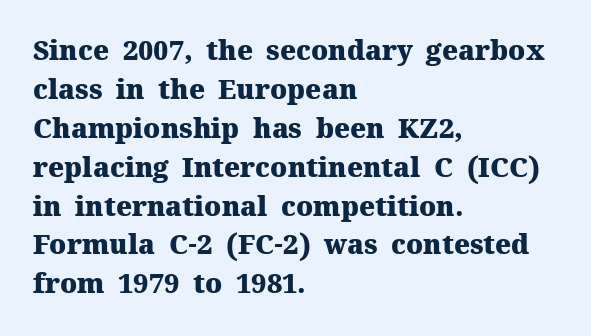
Q: Is the text bold? A: Yes.
Q: Is the text italic (slanted)? A: No, it is upright.
Q: Is the text underlined? A: No.
Q: How is the paragraph aligned? A: Left-aligned.
Q: Is the spacing between letters normal or unusually wide? A: Normal.
Q: Is the spacing between lines tight, normal or loose? A: Normal.
